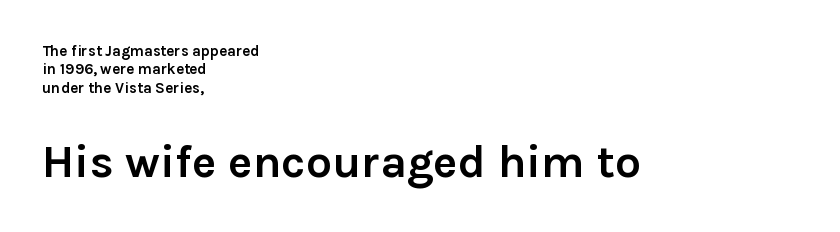
The image shows 46 px semibold sans-serif type, upright; set left-aligned, line spacing 1.23x, normal letter spacing, not underlined; the second (bottom) block is 3.07x larger; low stroke contrast and a medium x-height.
